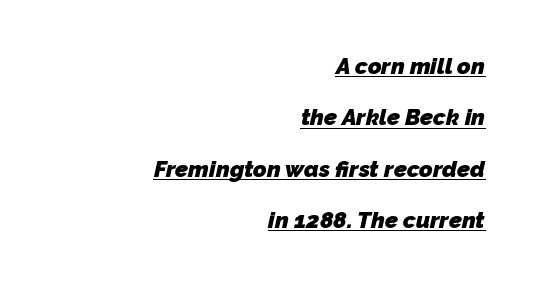
Q: Is the text bold? A: Yes.
Q: Is the text underlined? A: Yes.
Q: How is the paragraph aligned? A: Right-aligned.
Q: Is the spacing between letters normal or unusually wide? A: Normal.
Q: Is the spacing between lines tight, normal or loose? A: Loose.
